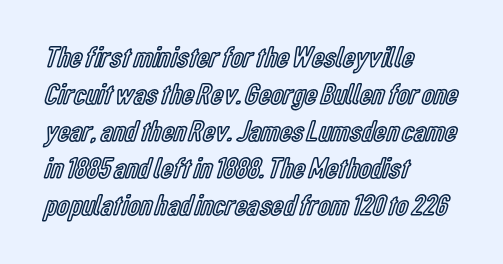
Q: Is the text italic (slanted)? A: Yes.
Q: Is the text underlined? A: No.
Q: How is the paragraph aligned? A: Left-aligned.
Q: Is the spacing between letters normal or unusually wide? A: Normal.
Q: Width (condensed, normal, or wide)? A: Condensed.
Q: x-height? A: Medium.
Q: Monospaced? A: No.
